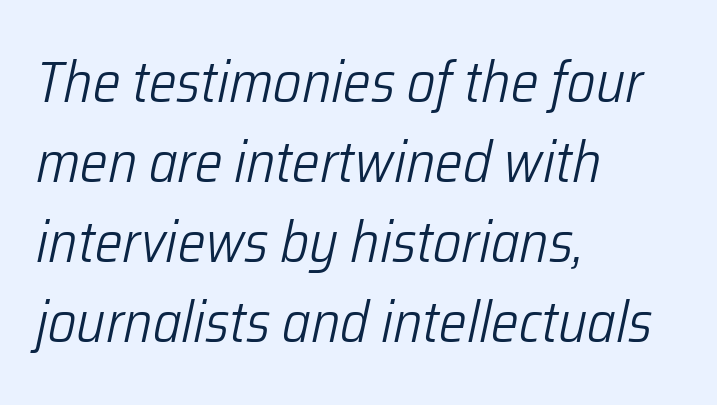
{"italic": "yes", "lean": "right", "slant_degrees": 12, "bold": "no", "weight": "light", "width": "condensed", "stroke_contrast": "low", "x_height": "medium", "monospaced": "no", "underline": "no", "align": "left", "line_spacing": "normal", "line_spacing_ratio": 1.38, "letter_spacing": "normal", "letter_spacing_em": 0.0, "glyph_px": 58}
